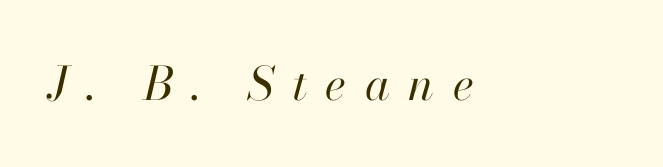
The image shows 46 px regular-weight type, italic (leaning right); set unusually wide letter spacing (+0.4 em), not underlined; high stroke contrast and a small x-height.
